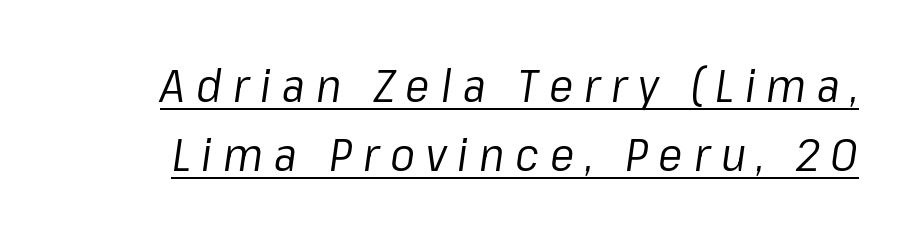
{"italic": "yes", "lean": "right", "slant_degrees": 8, "bold": "no", "weight": "regular", "width": "normal", "stroke_contrast": "low", "x_height": "medium", "monospaced": "no", "underline": "yes", "line_spacing": "normal", "line_spacing_ratio": 1.49, "letter_spacing": "wide", "letter_spacing_em": 0.24, "glyph_px": 46}
